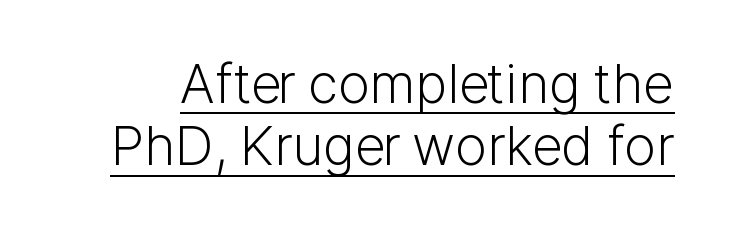
{"serif": "no", "italic": "no", "bold": "no", "weight": "light", "width": "normal", "stroke_contrast": "low", "x_height": "medium", "monospaced": "no", "underline": "yes", "line_spacing": "tight", "line_spacing_ratio": 1.15, "letter_spacing": "normal", "letter_spacing_em": 0.0, "glyph_px": 54}
